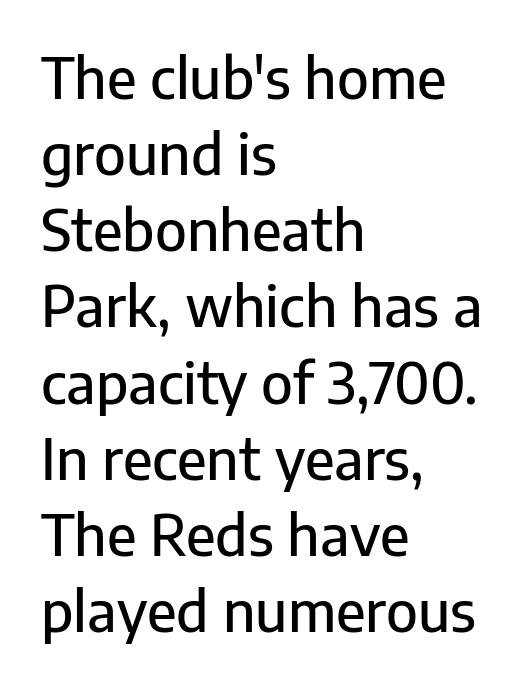
Q: Is the text italic (slanted)? A: No, it is upright.
Q: Is the typeface a serif or a sans-serif typeface? A: Sans-serif.
Q: Is the text underlined? A: No.
Q: How is the paragraph aligned? A: Left-aligned.
Q: Is the spacing between letters normal or unusually wide? A: Normal.
Q: Is the spacing between lines tight, normal or loose? A: Normal.
Q: Width (condensed, normal, or wide)? A: Normal.
Q: Stroke contrast? A: Low.
Q: x-height? A: Medium.
Q: Monospaced? A: No.
